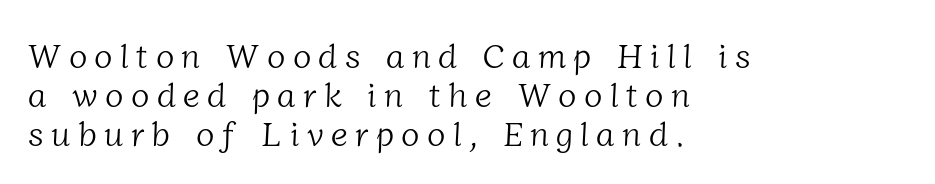
{"serif": "yes", "bold": "no", "weight": "light", "width": "normal", "stroke_contrast": "low", "x_height": "medium", "monospaced": "no", "underline": "no", "align": "left", "line_spacing": "tight", "line_spacing_ratio": 1.14, "letter_spacing": "wide", "letter_spacing_em": 0.22, "glyph_px": 34}
